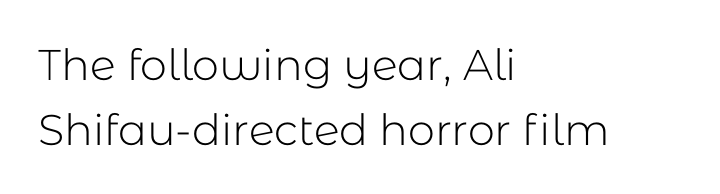
Q: Is the text bold? A: No.
Q: Is the text italic (slanted)? A: No, it is upright.
Q: Is the typeface a serif or a sans-serif typeface? A: Sans-serif.
Q: Is the text underlined? A: No.
Q: How is the paragraph aligned? A: Left-aligned.
Q: Is the spacing between letters normal or unusually wide? A: Normal.
Q: Is the spacing between lines tight, normal or loose? A: Normal.
Q: Width (condensed, normal, or wide)? A: Normal.
Q: Stroke contrast? A: Low.
Q: x-height? A: Medium.
Q: Monospaced? A: No.
